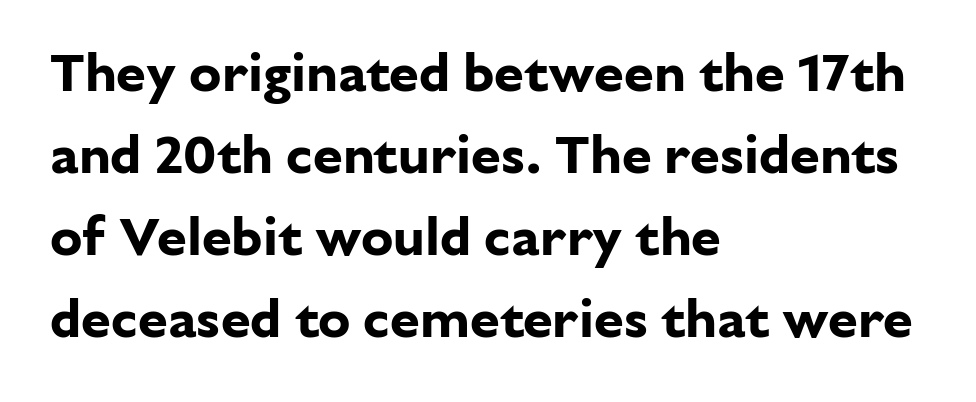
Do the characters align in a grid? No, the font is proportional. In terms of weight, the rendering is a true, heavy bold. The space directly below the letters is spotless. Each word holds together tightly as a unit, with standard inter-letter gaps. Summary of vertical rhythm: regular, with standard interline spacing.
